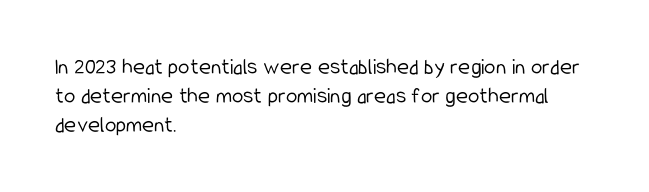
{"italic": "no", "bold": "no", "underline": "no", "align": "left", "line_spacing": "normal", "line_spacing_ratio": 1.26, "letter_spacing": "normal", "letter_spacing_em": 0.0, "glyph_px": 23}
